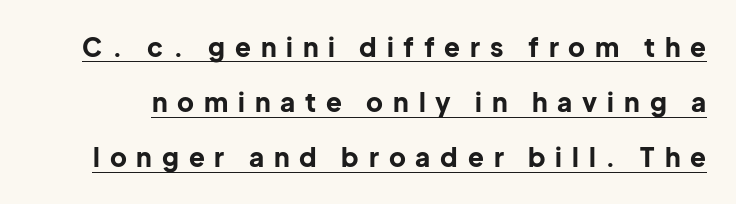
{"italic": "no", "bold": "yes", "underline": "yes", "line_spacing": "loose", "line_spacing_ratio": 2.12, "letter_spacing": "wide", "letter_spacing_em": 0.38, "glyph_px": 26}
